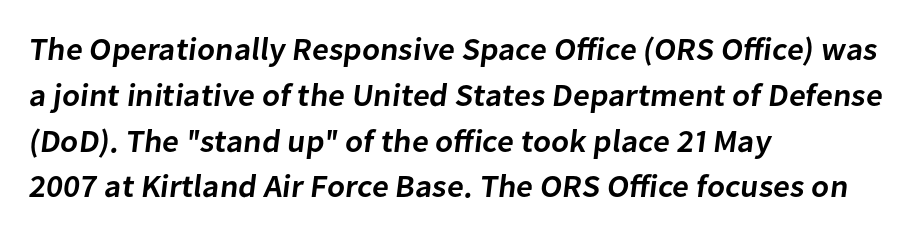
Q: Is the text bold? A: Semi-bold.
Q: Is the typeface a serif or a sans-serif typeface? A: Sans-serif.
Q: Is the text underlined? A: No.
Q: How is the paragraph aligned? A: Left-aligned.
Q: Is the spacing between letters normal or unusually wide? A: Normal.
Q: Is the spacing between lines tight, normal or loose? A: Normal.
Q: Width (condensed, normal, or wide)? A: Normal.
Q: Stroke contrast? A: Low.
Q: x-height? A: Medium.
Q: Monospaced? A: No.
